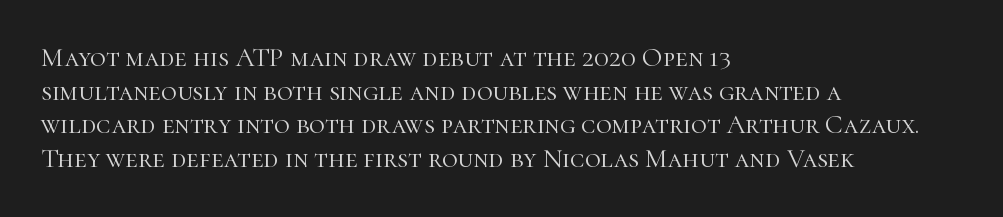
Whoever set this chose a conventional vertical rhythm. Each stroke keeps to a modest, everyday thickness or less. Is there any slant? The stems are plumb. Any mark beneath the type? The region is blank. Horizontal alignment here is leftward, the default for most running prose.
